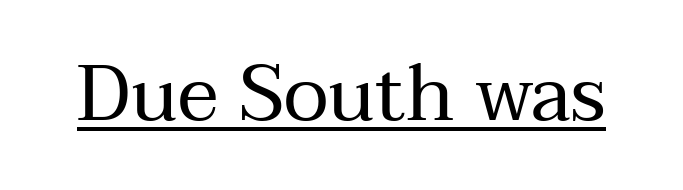
Designer's note — italics off, roman on. Students, observe the line beneath the letters — that is underlining. Varying glyph widths throughout — classic text-font behaviour. Letterform terminals end in serifs throughout the passage.
